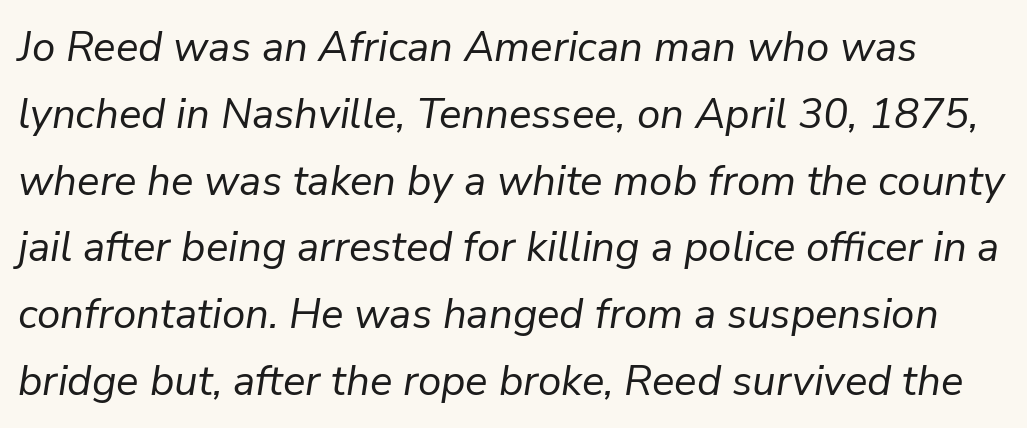
Q: Is the text bold? A: No.
Q: Is the text italic (slanted)? A: Yes, it leans right by about 9 degrees.
Q: Is the text underlined? A: No.
Q: Is the spacing between letters normal or unusually wide? A: Normal.
Q: Is the spacing between lines tight, normal or loose? A: Normal.
Q: Width (condensed, normal, or wide)? A: Normal.
Q: Stroke contrast? A: Low.
Q: x-height? A: Medium.
Q: Monospaced? A: No.
